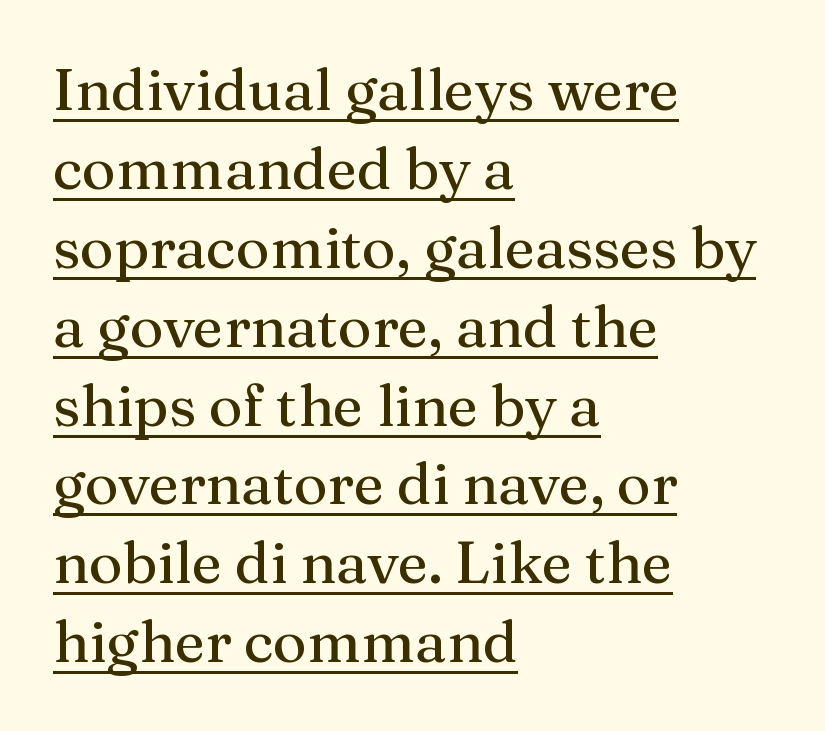
Q: Is the text italic (slanted)? A: No, it is upright.
Q: Is the typeface a serif or a sans-serif typeface? A: Serif.
Q: Is the text underlined? A: Yes.
Q: How is the paragraph aligned? A: Left-aligned.
Q: Is the spacing between letters normal or unusually wide? A: Normal.
Q: Is the spacing between lines tight, normal or loose? A: Normal.
Q: Width (condensed, normal, or wide)? A: Normal.
Q: Stroke contrast? A: Medium.
Q: x-height? A: Medium.
Q: Monospaced? A: No.
